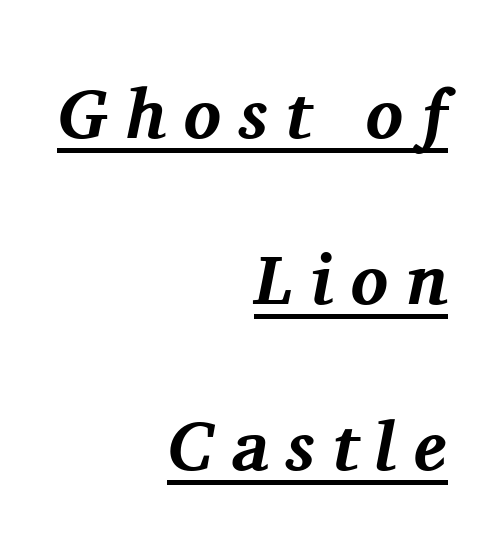
{"serif": "yes", "italic": "yes", "lean": "right", "slant_degrees": 11, "bold": "yes", "weight": "bold", "width": "normal", "stroke_contrast": "medium", "x_height": "medium", "monospaced": "no", "underline": "yes", "align": "right", "line_spacing": "loose", "line_spacing_ratio": 2.37, "letter_spacing": "wide", "letter_spacing_em": 0.25, "glyph_px": 70}
